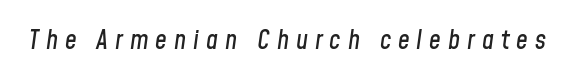
The image shows 26 px text type, italic (leaning right); set unusually wide letter spacing (+0.27 em), not underlined.
